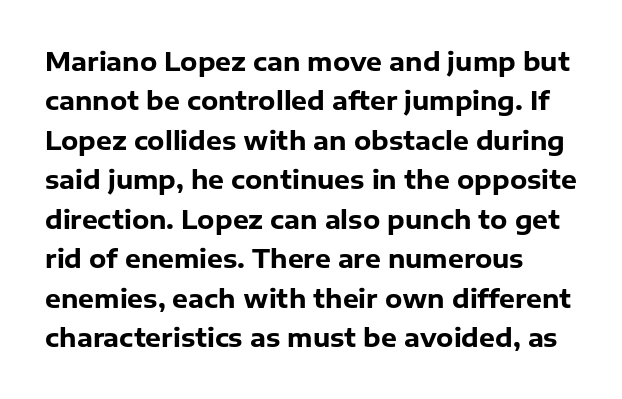
{"italic": "no", "bold": "yes", "underline": "no", "align": "left", "line_spacing": "normal", "line_spacing_ratio": 1.58, "letter_spacing": "normal", "letter_spacing_em": 0.0, "glyph_px": 25}
